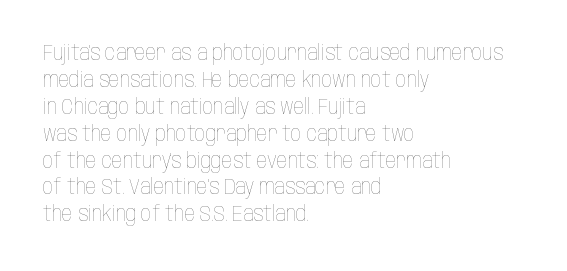
Q: Is the text bold? A: No.
Q: Is the text italic (slanted)? A: No, it is upright.
Q: Is the text underlined? A: No.
Q: How is the paragraph aligned? A: Left-aligned.
Q: Is the spacing between letters normal or unusually wide? A: Normal.
Q: Is the spacing between lines tight, normal or loose? A: Normal.
